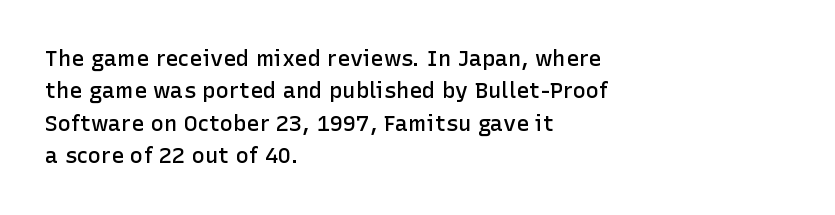
The image shows 22 px text type, upright; set left-aligned, normal line spacing (1.47x), normal letter spacing, not underlined.
